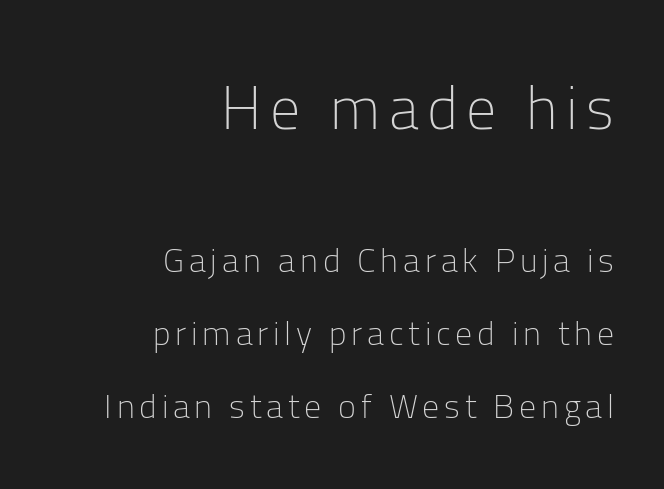
{"serif": "no", "italic": "no", "bold": "no", "weight": "light", "width": "normal", "stroke_contrast": "low", "x_height": "medium", "monospaced": "no", "underline": "no", "align": "right", "line_spacing": "loose", "line_spacing_ratio": 2.15, "larger_block": "first", "size_ratio": 1.76, "glyph_px": 60}
